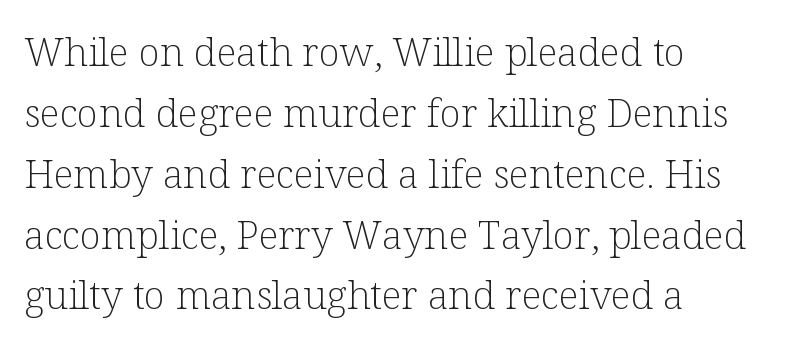
Each letter's strokes conclude with small projecting serifs. There is no visible air inserted between adjacent glyphs. This sample keeps an unexceptional amount of space between lines. Clear beneath every line of the passage. Rendered with straight, roman letterforms. Note the varied advance widths — an 'i' is clearly narrower than an 'm'.
